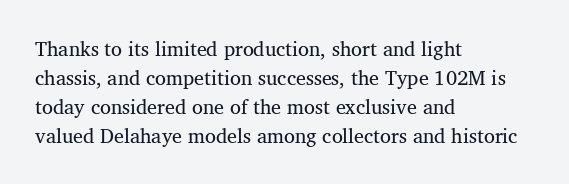
The image shows 20 px text type, upright; set left-aligned, normal line spacing (1.45x), normal letter spacing, not underlined.
